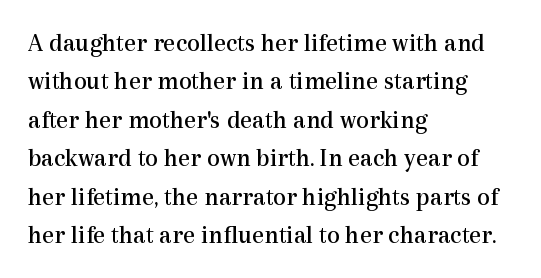
The image shows 26 px text type, upright; set left-aligned, normal line spacing (1.48x), normal letter spacing, not underlined.
